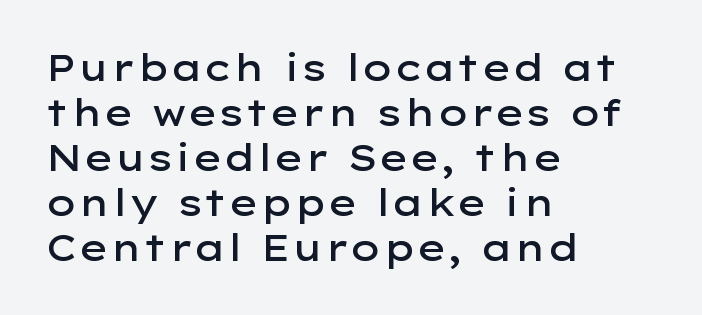
The image shows 36 px semibold, wide sans-serif type, upright; set left-aligned, normal line spacing (1.25x), normal letter spacing, not underlined; low stroke contrast and a medium x-height.
